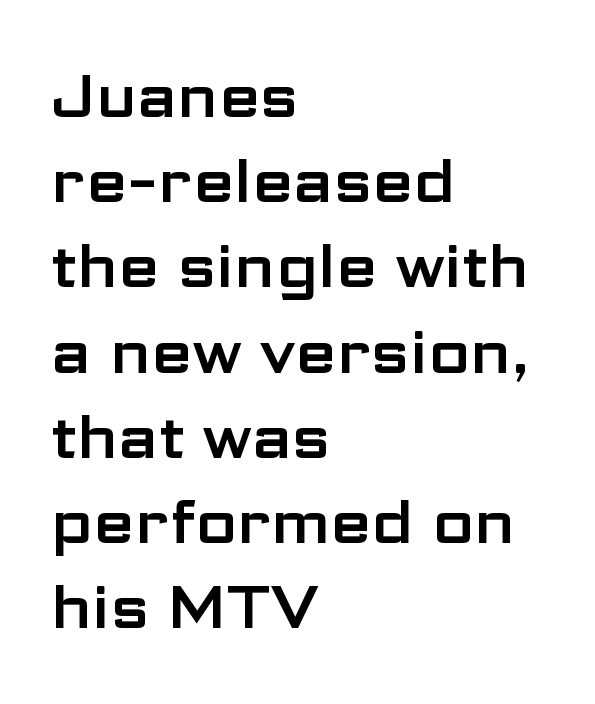
The leading is moderate, giving the passage an even texture. Rendered with straight, roman letterforms. Honestly, the letter spacing is just normal — you wouldn't notice it. The specimen omits any rule beneath the text block's lines. Note the varied advance widths — an 'i' is clearly narrower than an 'm'. This sample is left-justified, so line endings fall wherever the words run out.
